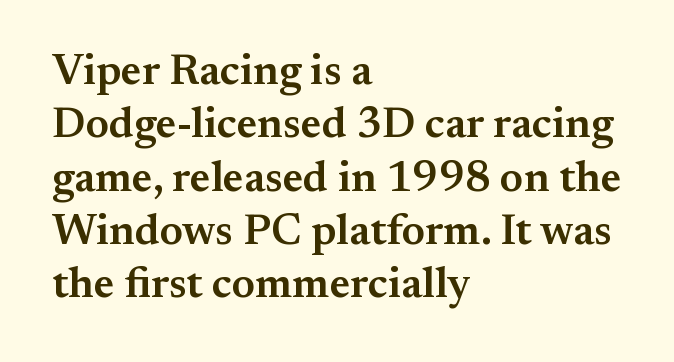
The image shows 43 px semibold serif type, upright; set left-aligned, line spacing 1.24x, normal letter spacing, not underlined; medium stroke contrast and a small x-height.
